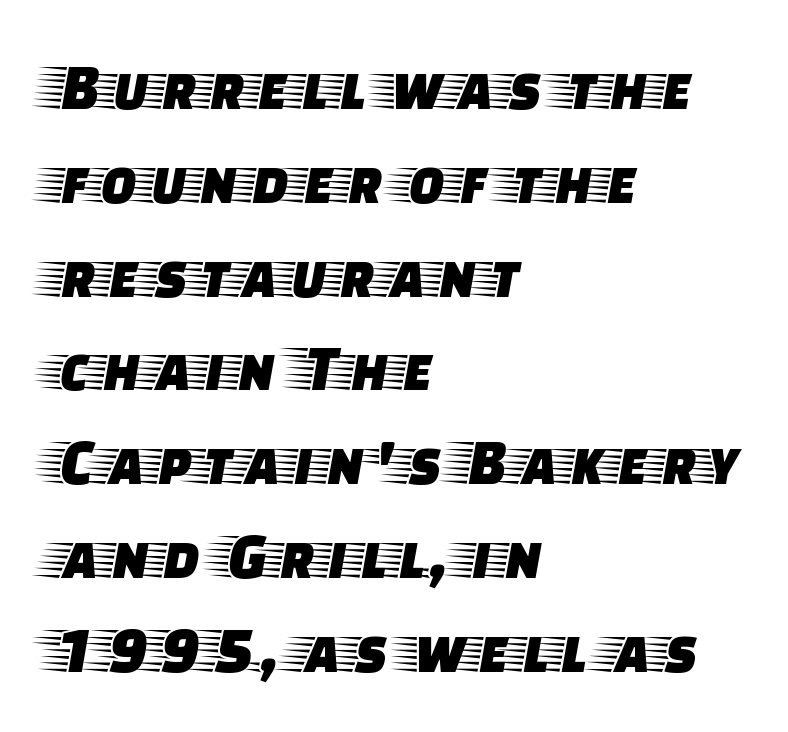
The image shows 67 px wide serif type; set left-aligned, normal line spacing (1.4x), normal letter spacing, not underlined; low stroke contrast and a large x-height.
